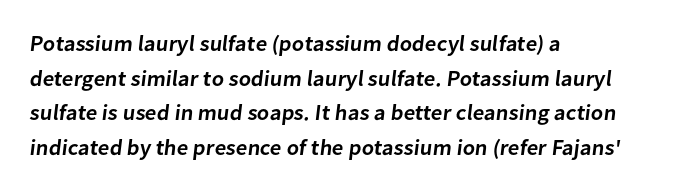
The image shows 22 px text type; set left-aligned, normal line spacing (1.57x), normal letter spacing, not underlined.
